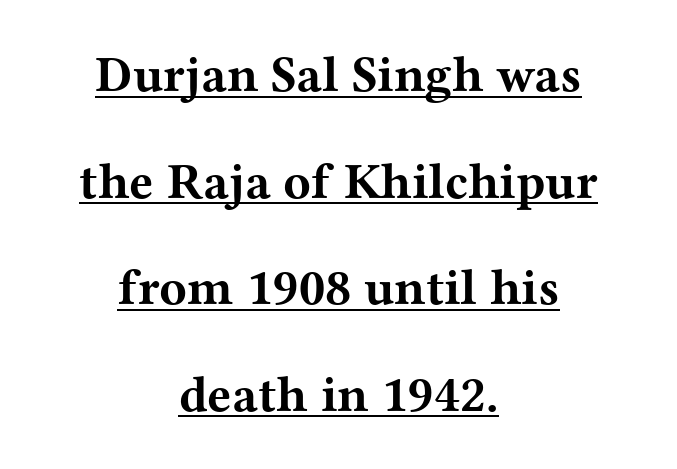
The image shows 51 px bold, wide serif type, upright; set centered, loose line spacing (2.09x), normal letter spacing, underlined; medium stroke contrast and a medium x-height.
